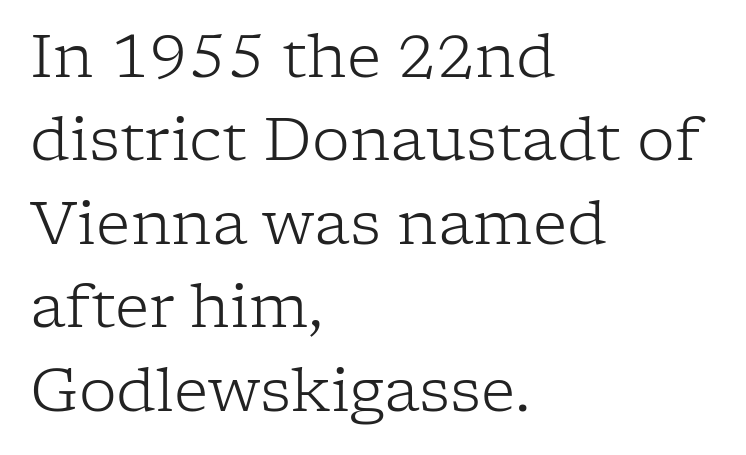
{"serif": "yes", "italic": "no", "bold": "no", "weight": "light", "width": "normal", "stroke_contrast": "low", "x_height": "medium", "monospaced": "no", "underline": "no", "align": "left", "line_spacing": "normal", "line_spacing_ratio": 1.39, "letter_spacing": "normal", "letter_spacing_em": 0.0, "glyph_px": 60}
